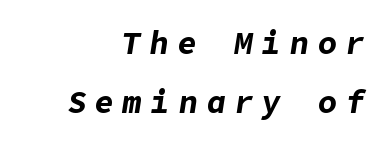
The image shows 32 px bold type, italic (leaning right); set right-aligned, line spacing 1.85x, unusually wide letter spacing (+0.27 em), not underlined; low stroke contrast and a medium x-height.
